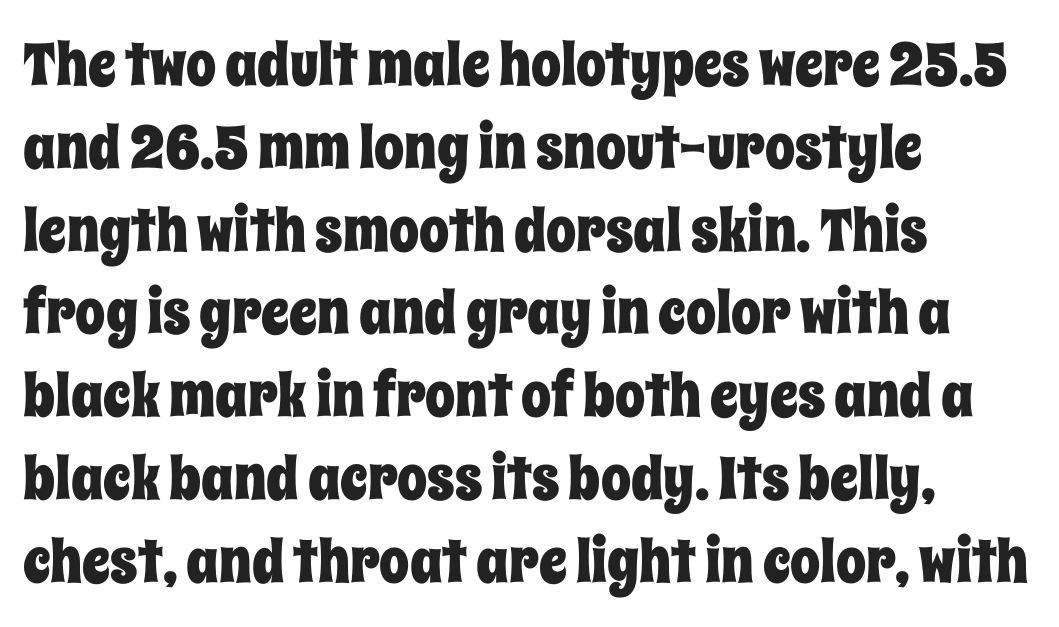
Q: Is the text italic (slanted)? A: No, it is upright.
Q: Is the text underlined? A: No.
Q: How is the paragraph aligned? A: Left-aligned.
Q: Is the spacing between letters normal or unusually wide? A: Normal.
Q: Is the spacing between lines tight, normal or loose? A: Normal.
Q: Width (condensed, normal, or wide)? A: Condensed.
Q: Stroke contrast? A: Low.
Q: x-height? A: Large.
Q: Monospaced? A: No.
